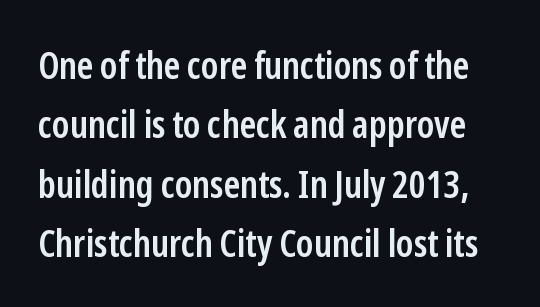
Is the letter spacing exaggerated? No — it looks like the ordinary default. Unmarked baselines from the first word to the last. Font category for this specimen: sans-serif. If you drew a line through each stem, it would be perfectly vertical. A bit beefed up — I'd call it semibold rather than bold.
